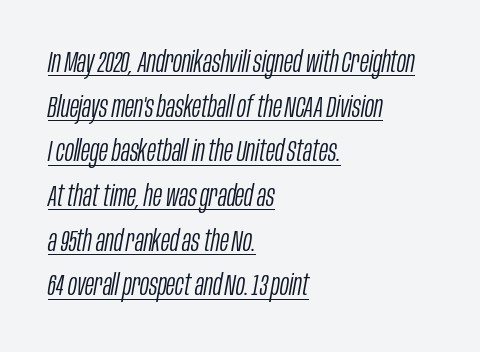
The image shows 30 px light, condensed type, italic (leaning right); set left-aligned, normal line spacing (1.49x), normal letter spacing, underlined; low stroke contrast and a large x-height.
